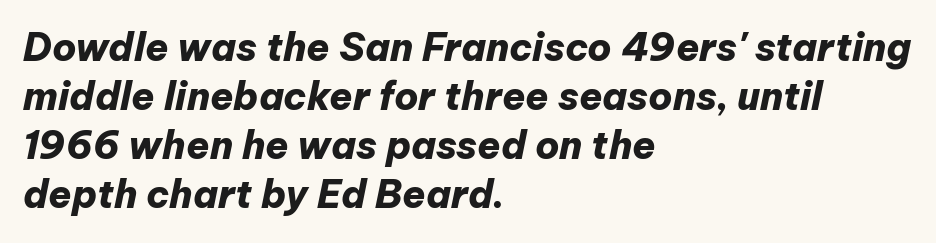
Q: Is the text bold? A: Yes.
Q: Is the text italic (slanted)? A: Yes, it leans right by about 12 degrees.
Q: Is the text underlined? A: No.
Q: How is the paragraph aligned? A: Left-aligned.
Q: Is the spacing between letters normal or unusually wide? A: Normal.
Q: Is the spacing between lines tight, normal or loose? A: Normal.
Q: Width (condensed, normal, or wide)? A: Normal.
Q: Stroke contrast? A: Low.
Q: x-height? A: Medium.
Q: Monospaced? A: No.
